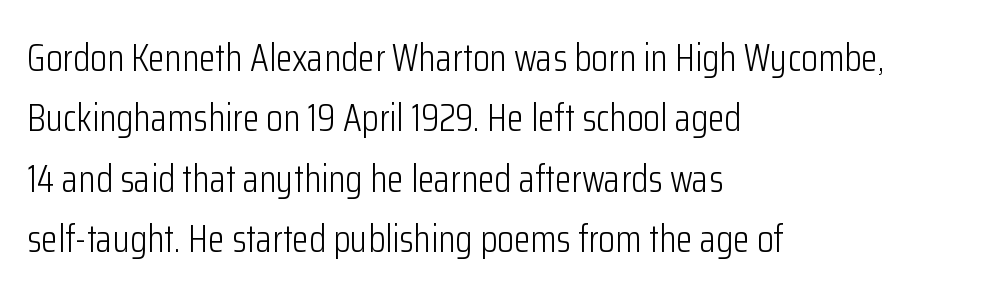
Regular leading. Looks like regular typesetting: each glyph gets only the width it needs. The axis of the letterforms is exactly vertical. Words float on clear page, feet unadorned. Unbolded letterforms with no extra heft. In terms of letterspacing, this is plain default setting.
